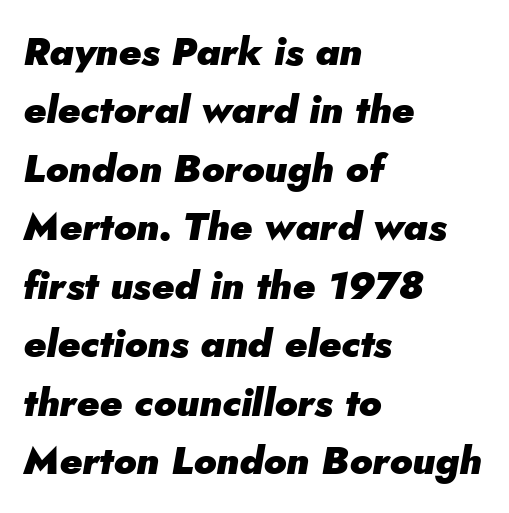
{"italic": "yes", "lean": "right", "slant_degrees": 5, "bold": "yes", "weight": "heavy", "width": "normal", "stroke_contrast": "low", "x_height": "small", "monospaced": "no", "underline": "no", "align": "left", "line_spacing": "normal", "line_spacing_ratio": 1.5, "letter_spacing": "normal", "letter_spacing_em": 0.0, "glyph_px": 39}
